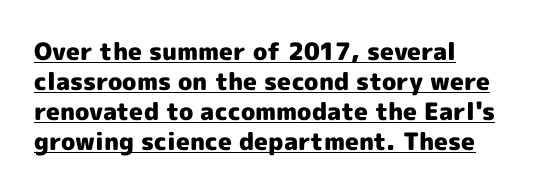
Q: Is the text bold? A: Yes.
Q: Is the text italic (slanted)? A: No, it is upright.
Q: Is the text underlined? A: Yes.
Q: How is the paragraph aligned? A: Left-aligned.
Q: Is the spacing between letters normal or unusually wide? A: Normal.
Q: Is the spacing between lines tight, normal or loose? A: Normal.
